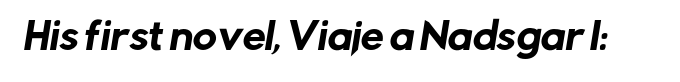
{"serif": "no", "width": "normal", "stroke_contrast": "low", "x_height": "medium", "monospaced": "no", "underline": "no", "letter_spacing": "normal", "letter_spacing_em": 0.0, "glyph_px": 37}
